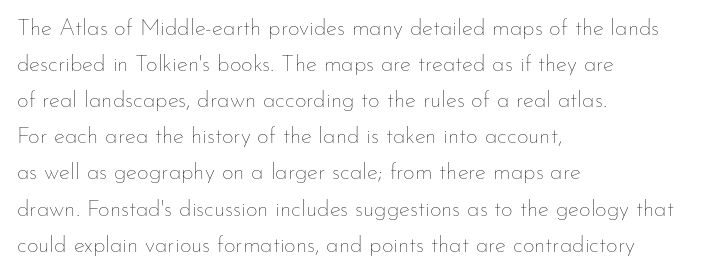
Q: Is the text bold? A: No.
Q: Is the text italic (slanted)? A: No, it is upright.
Q: Is the text underlined? A: No.
Q: How is the paragraph aligned? A: Left-aligned.
Q: Is the spacing between letters normal or unusually wide? A: Normal.
Q: Is the spacing between lines tight, normal or loose? A: Normal.
